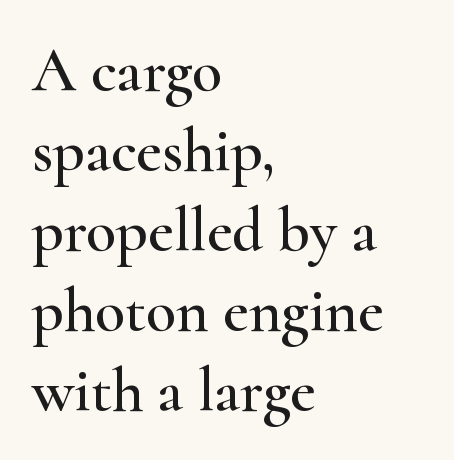
Notice how the stems are strictly vertical — no italics here. These lines are rendered in a variable-pitch font. The leading is moderate, giving the passage an even texture. A bare baseline throughout the passage.
